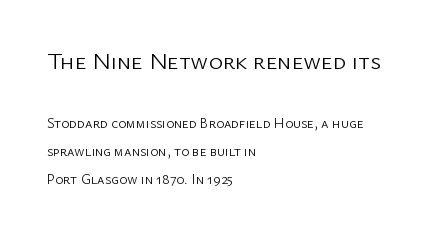
Q: Is the text bold? A: No.
Q: Is the text italic (slanted)? A: No, it is upright.
Q: Is the text underlined? A: No.
Q: How is the paragraph aligned? A: Left-aligned.
Q: Is the spacing between letters normal or unusually wide? A: Normal.
Q: Is the spacing between lines tight, normal or loose? A: Loose.
Q: Which block of text is set in a larger size, the first (top) or the second (bottom)? A: The first (top) one.
